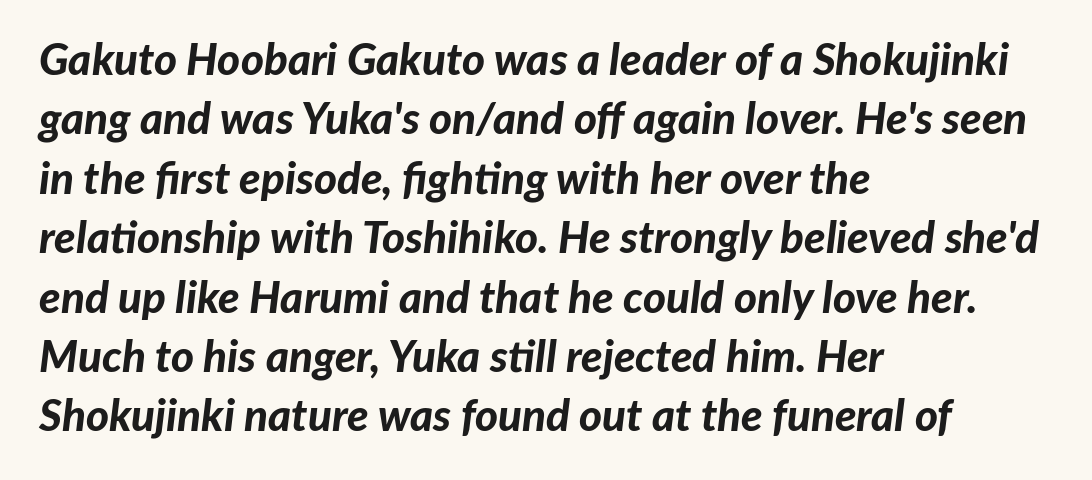
The space beneath each line is pristine and unruled. Students, observe: this is what conventionally led text looks like. These lines are rendered in a variable-pitch font. Is the type bold? Yes — the strokes are clearly thick and heavy.
